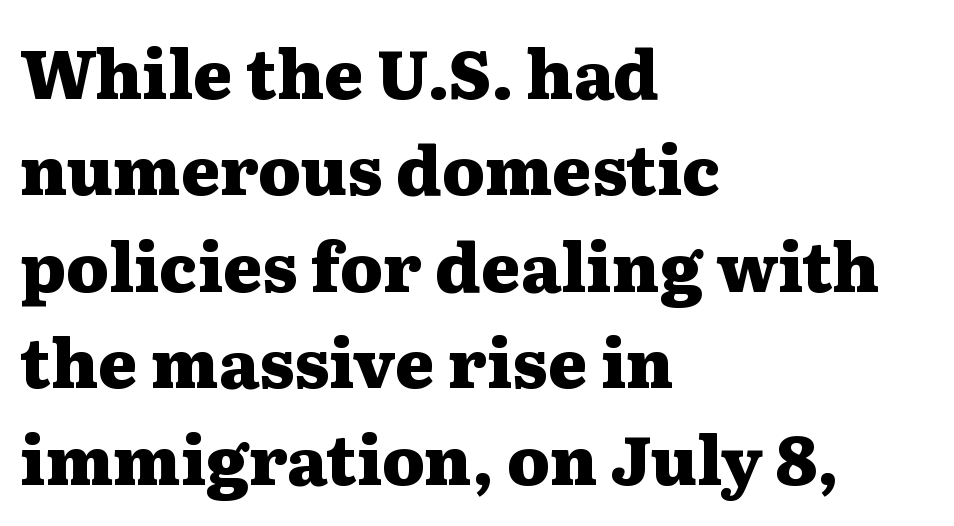
{"serif": "yes", "italic": "no", "bold": "yes", "weight": "heavy", "width": "wide", "stroke_contrast": "medium", "x_height": "medium", "monospaced": "no", "underline": "no", "align": "left", "line_spacing": "normal", "line_spacing_ratio": 1.44, "letter_spacing": "normal", "letter_spacing_em": 0.0, "glyph_px": 67}
